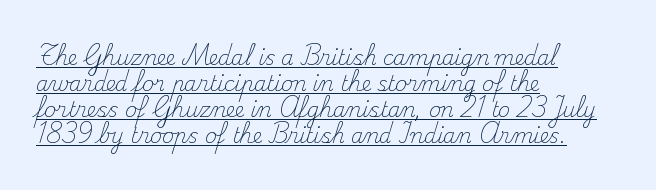
Q: Is the text bold? A: No.
Q: Is the text italic (slanted)? A: Yes.
Q: Is the text underlined? A: Yes.
Q: How is the paragraph aligned? A: Left-aligned.
Q: Is the spacing between letters normal or unusually wide? A: Normal.
Q: Is the spacing between lines tight, normal or loose? A: Normal.
